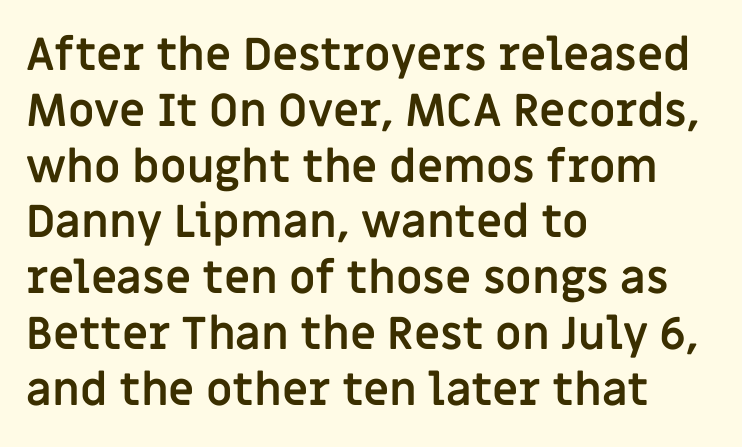
Reading down the block, your eye returns to a fixed left position each line. Is this a fixed-width face? No — the glyphs have proportional, varying widths. These lines are composed in type without serifs. Each row of text sits above clean, open space.
